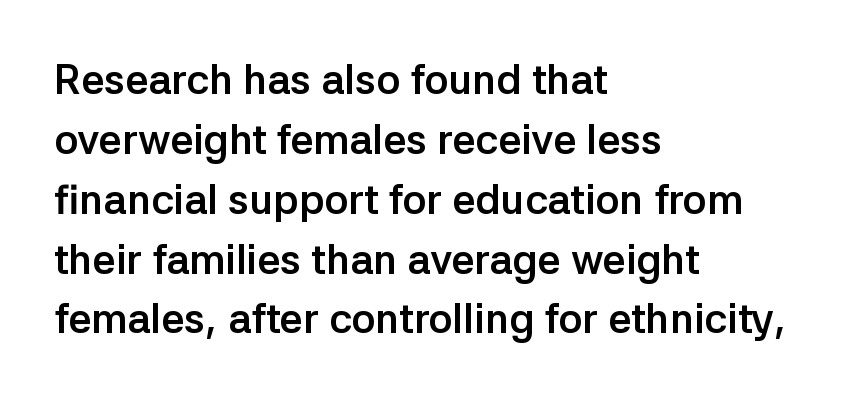
Q: Is the text bold? A: Yes.
Q: Is the text italic (slanted)? A: No, it is upright.
Q: Is the typeface a serif or a sans-serif typeface? A: Sans-serif.
Q: Is the text underlined? A: No.
Q: How is the paragraph aligned? A: Left-aligned.
Q: Is the spacing between letters normal or unusually wide? A: Normal.
Q: Is the spacing between lines tight, normal or loose? A: Normal.
Q: Width (condensed, normal, or wide)? A: Normal.
Q: Stroke contrast? A: Low.
Q: x-height? A: Medium.
Q: Monospaced? A: No.
